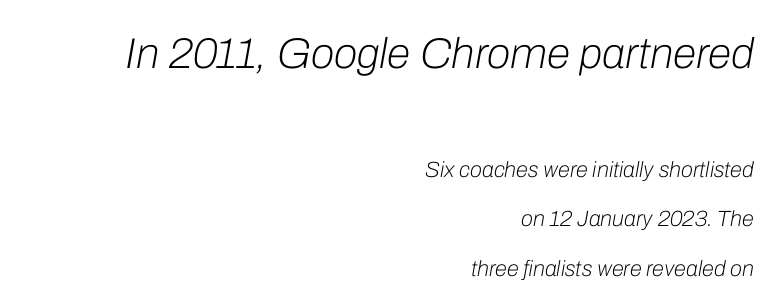
Q: Is the text bold? A: No.
Q: Is the text italic (slanted)? A: Yes, it leans right by about 10 degrees.
Q: Is the text underlined? A: No.
Q: How is the paragraph aligned? A: Right-aligned.
Q: Is the spacing between letters normal or unusually wide? A: Normal.
Q: Is the spacing between lines tight, normal or loose? A: Loose.
Q: Which block of text is set in a larger size, the first (top) or the second (bottom)? A: The first (top) one.
Q: Width (condensed, normal, or wide)? A: Normal.
Q: Stroke contrast? A: Low.
Q: x-height? A: Medium.
Q: Monospaced? A: No.
